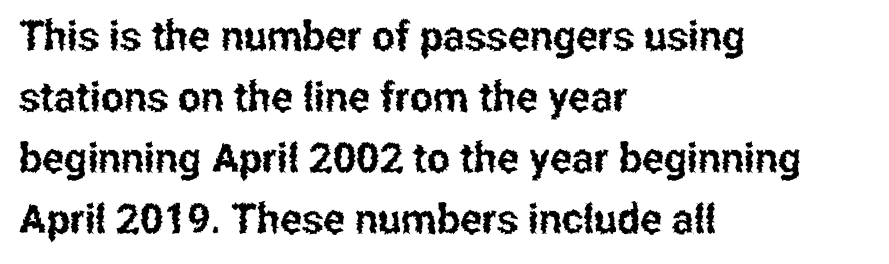
The image shows 41 px condensed sans-serif type, upright; set left-aligned, normal line spacing (1.49x), normal letter spacing, not underlined; low stroke contrast and a medium x-height.
